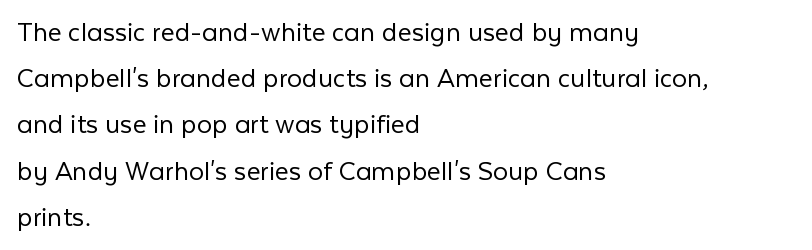
Reading down the block, your eye returns to a fixed left position each line. Examine the stroke ends and you'll find no serifs. The weight tops out at a normal text grade. Regular leading. Standard letterfit; no display-style spreading of the glyphs. Nobody drew a line under any word here.
